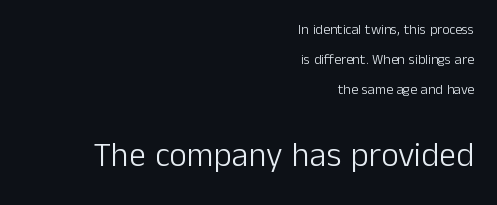
{"serif": "no", "italic": "no", "bold": "no", "weight": "light", "width": "normal", "stroke_contrast": "low", "x_height": "medium", "monospaced": "no", "underline": "no", "align": "right", "line_spacing": "loose", "line_spacing_ratio": 2.13, "letter_spacing": "normal", "letter_spacing_em": 0.0, "larger_block": "second", "size_ratio": 2.43, "glyph_px": 34}
